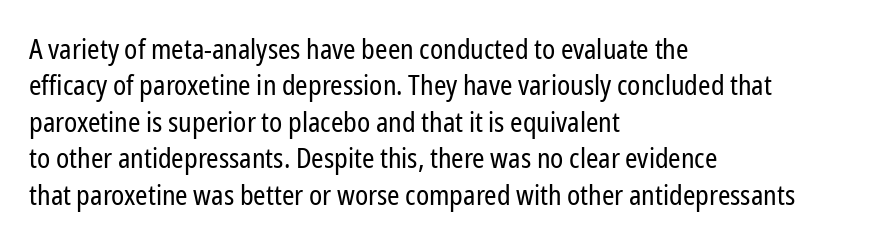
Weight class: somewhere from thin through regular. The paragraph has a hard left edge and a soft right edge. In terms of posture, this sample is upright. You can tell from the bare stems that sans-serif type was used.
